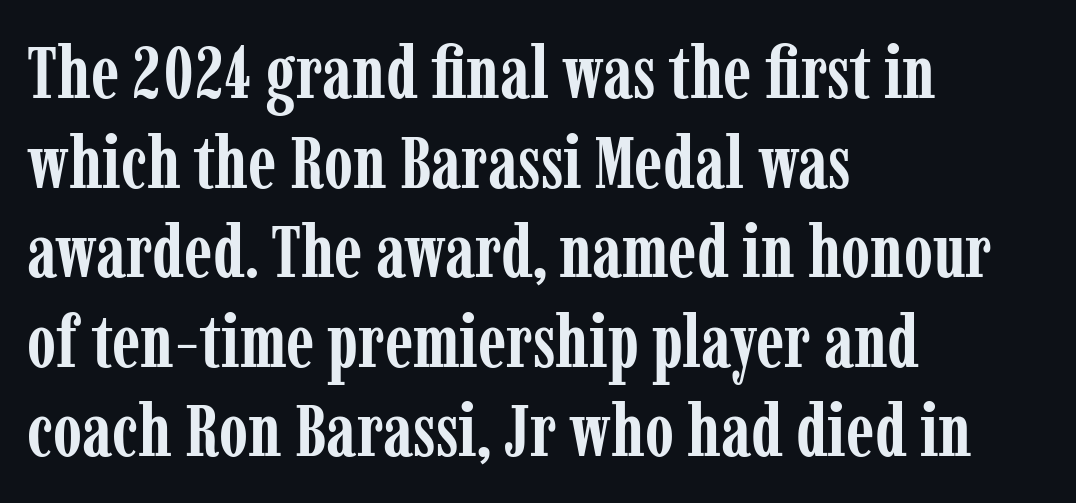
If you drew a ruler down the left edge, every line would touch it. Only glyphs here, with clear space below each row. Regarding serifs, this sample has them. Heft: maximum for text — a bold. You could not count columns in this text — the font is proportionally spaced.
